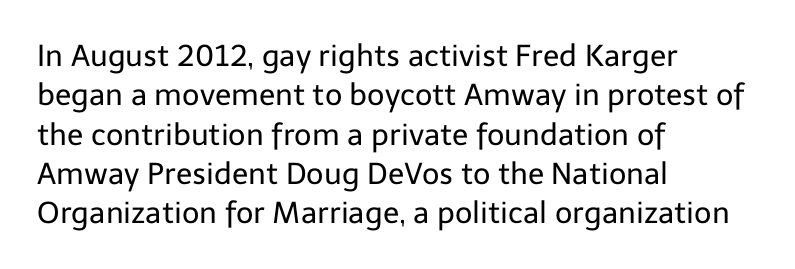
The image shows 30 px regular-weight sans-serif type, upright; set left-aligned, normal line spacing (1.31x), normal letter spacing, not underlined; low stroke contrast and a medium x-height.
